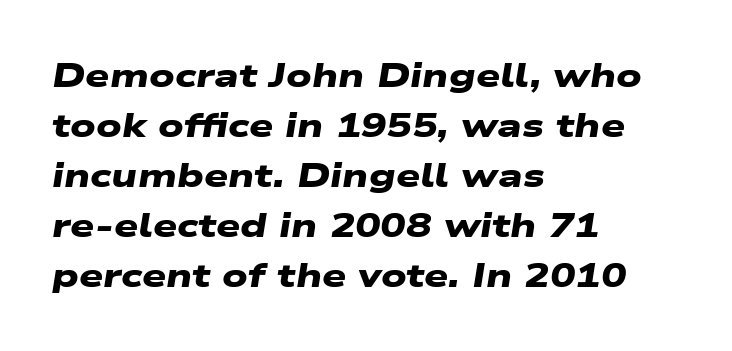
{"serif": "no", "bold": "yes", "weight": "heavy", "width": "wide", "stroke_contrast": "low", "x_height": "medium", "monospaced": "no", "underline": "no", "align": "left", "line_spacing": "normal", "line_spacing_ratio": 1.47, "letter_spacing": "normal", "letter_spacing_em": 0.0, "glyph_px": 34}
